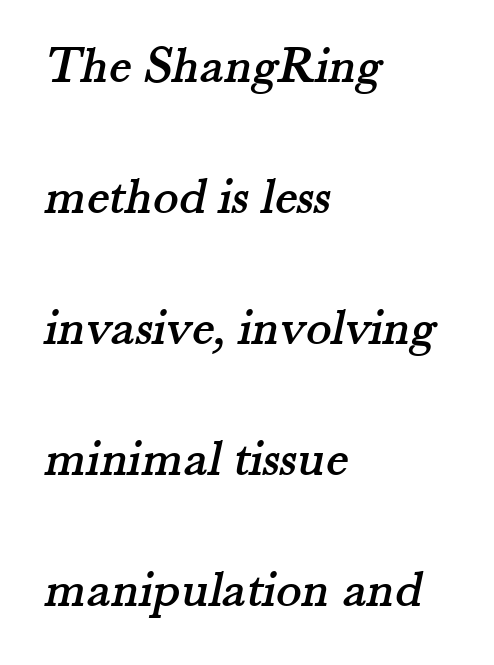
The rag falls on the right side of this text block. Letter spacing: default. Interline gaps are noticeably wide in this sample. The type family on display is of the serif kind. The rendering uses natural spacing where letterforms have individual widths. Anything drawn beneath the words? Only blank space.
